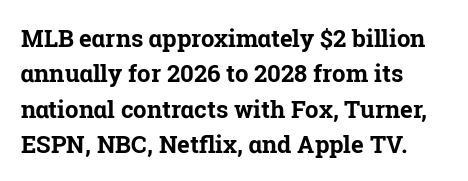
{"italic": "no", "bold": "yes", "underline": "no", "align": "left", "line_spacing": "normal", "line_spacing_ratio": 1.47, "letter_spacing": "normal", "letter_spacing_em": 0.0, "glyph_px": 24}
